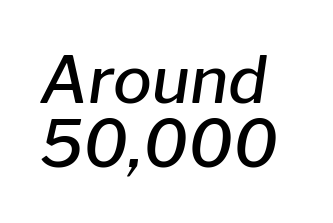
{"italic": "yes", "lean": "right", "slant_degrees": 8, "bold": "semi", "weight": "semibold", "width": "normal", "stroke_contrast": "low", "x_height": "medium", "monospaced": "no", "underline": "no", "align": "left", "line_spacing": "tight", "line_spacing_ratio": 0.98, "letter_spacing": "normal", "letter_spacing_em": 0.0, "glyph_px": 65}
